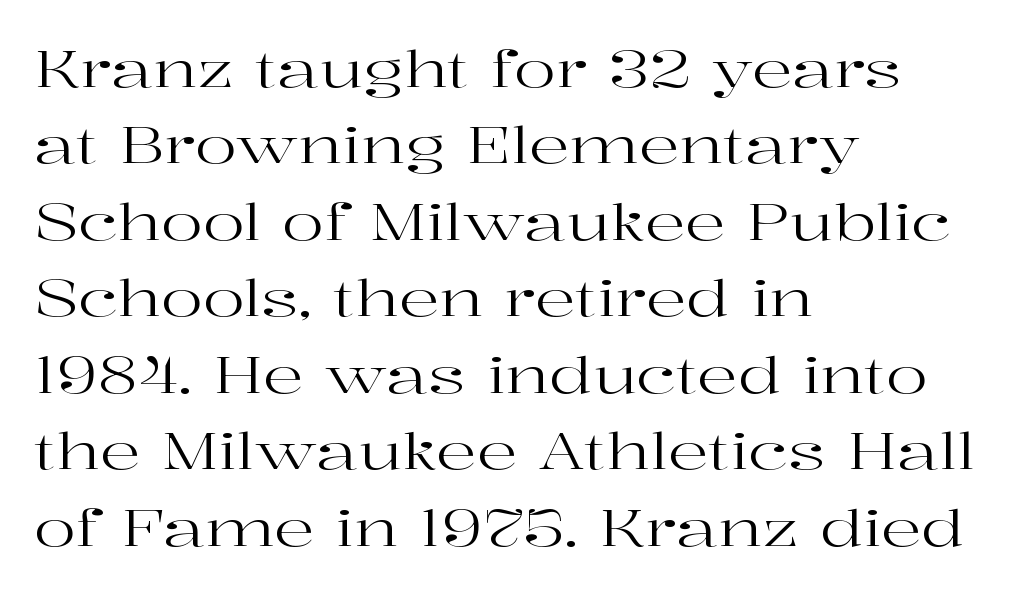
The image shows 50 px regular-weight, wide serif type, upright; set left-aligned, normal line spacing (1.53x), normal letter spacing, not underlined; high stroke contrast and a medium x-height.
